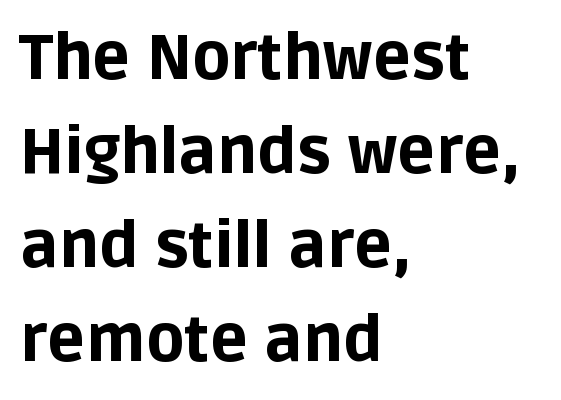
{"serif": "no", "italic": "no", "bold": "yes", "weight": "bold", "width": "normal", "stroke_contrast": "low", "x_height": "large", "monospaced": "no", "underline": "no", "align": "left", "line_spacing": "normal", "line_spacing_ratio": 1.49, "letter_spacing": "normal", "letter_spacing_em": 0.0, "glyph_px": 63}
